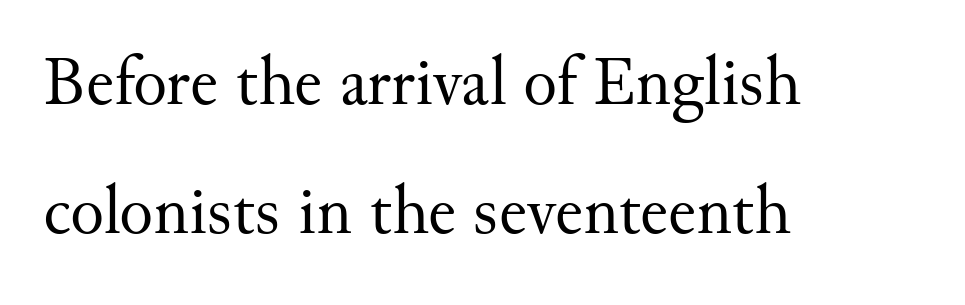
{"serif": "yes", "italic": "no", "bold": "no", "weight": "regular", "width": "normal", "stroke_contrast": "medium", "x_height": "small", "monospaced": "no", "underline": "no", "align": "left", "line_spacing_ratio": 1.84, "letter_spacing": "normal", "letter_spacing_em": 0.0, "glyph_px": 70}
